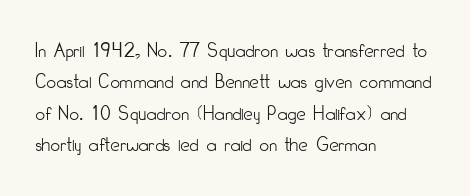
Ordinary non-slanted type is in use. Honestly, the row spacing looks completely unremarkable. These lines keep a tight, regular rhythm from letter to letter. These lines stack with their left ends in a neat column.
